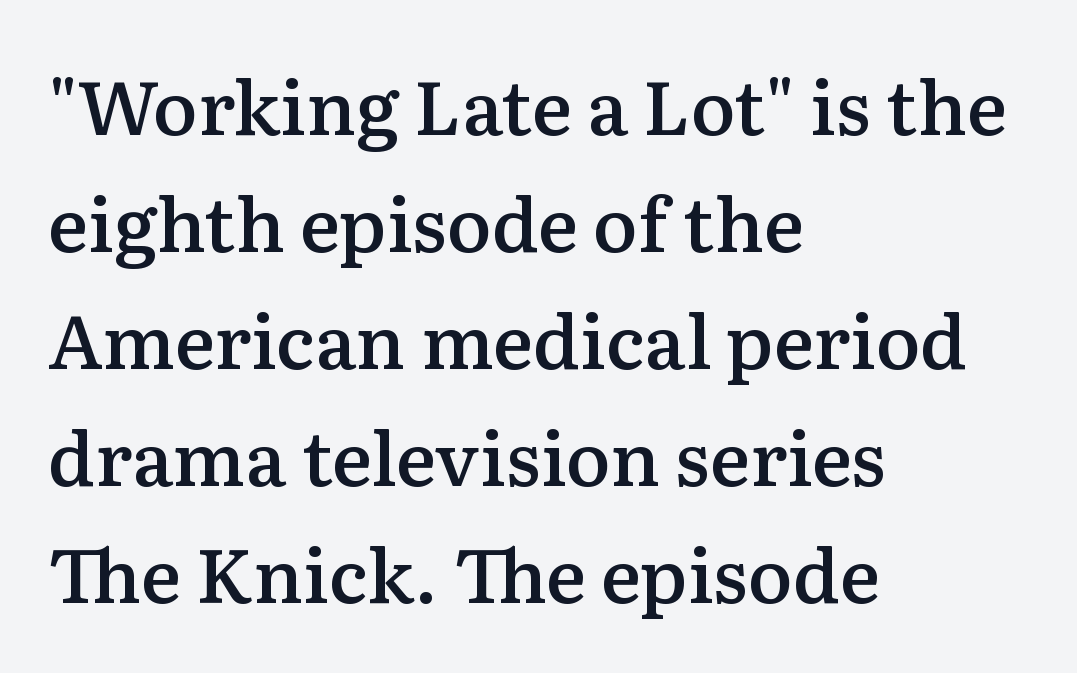
Q: Is the text bold? A: Semi-bold.
Q: Is the text italic (slanted)? A: No, it is upright.
Q: Is the typeface a serif or a sans-serif typeface? A: Serif.
Q: Is the text underlined? A: No.
Q: How is the paragraph aligned? A: Left-aligned.
Q: Is the spacing between letters normal or unusually wide? A: Normal.
Q: Is the spacing between lines tight, normal or loose? A: Normal.
Q: Width (condensed, normal, or wide)? A: Normal.
Q: Stroke contrast? A: Medium.
Q: x-height? A: Medium.
Q: Monospaced? A: No.
